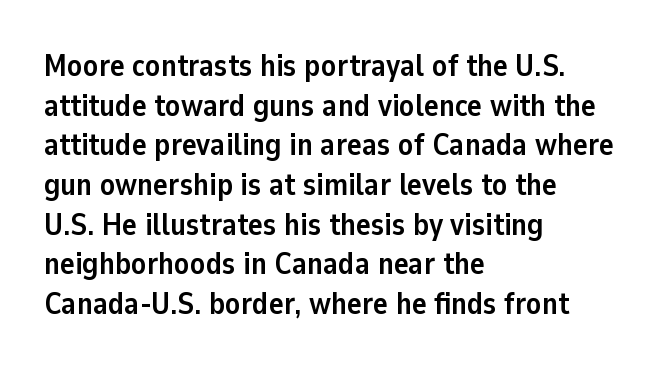
Q: Is the text bold? A: Yes.
Q: Is the text italic (slanted)? A: No, it is upright.
Q: Is the typeface a serif or a sans-serif typeface? A: Sans-serif.
Q: Is the text underlined? A: No.
Q: How is the paragraph aligned? A: Left-aligned.
Q: Is the spacing between letters normal or unusually wide? A: Normal.
Q: Is the spacing between lines tight, normal or loose? A: Normal.
Q: Width (condensed, normal, or wide)? A: Normal.
Q: Stroke contrast? A: Low.
Q: x-height? A: Medium.
Q: Monospaced? A: No.
